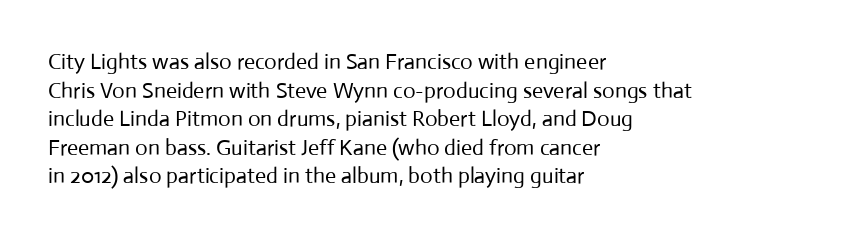
Q: Is the text bold? A: No.
Q: Is the text italic (slanted)? A: No, it is upright.
Q: Is the text underlined? A: No.
Q: How is the paragraph aligned? A: Left-aligned.
Q: Is the spacing between letters normal or unusually wide? A: Normal.
Q: Is the spacing between lines tight, normal or loose? A: Normal.
